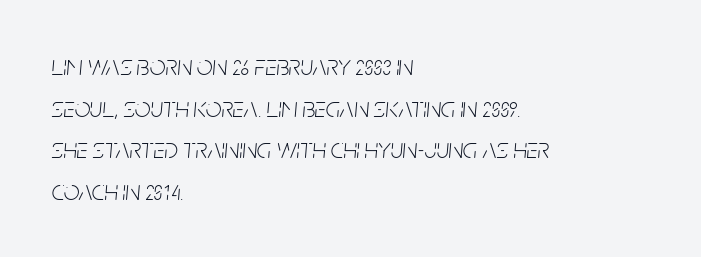
{"italic": "yes", "lean": "right", "slant_degrees": 5, "bold": "no", "weight": "light", "width": "condensed", "stroke_contrast": "low", "x_height": "large", "monospaced": "no", "underline": "no", "align": "left", "line_spacing": "normal", "line_spacing_ratio": 1.49, "letter_spacing": "normal", "letter_spacing_em": 0.0, "glyph_px": 28}
